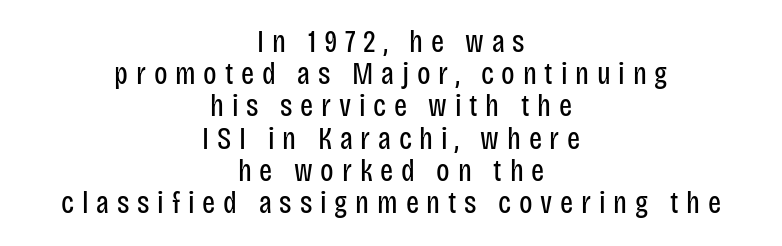
Rows of type sit shoulder to shoulder in the vertical direction. The specimen reads as upright at a glance. The foot of each line stays bare and open. Each letter keeps its own natural width here, so spacing adapts to shape. Examine the stroke ends and you'll find no serifs.
